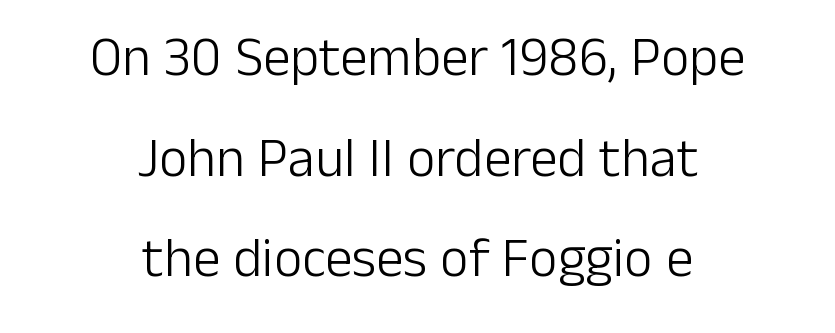
{"serif": "no", "italic": "no", "bold": "no", "weight": "light", "width": "normal", "stroke_contrast": "low", "x_height": "medium", "monospaced": "no", "underline": "no", "align": "center", "line_spacing_ratio": 1.83, "letter_spacing": "normal", "letter_spacing_em": 0.0, "glyph_px": 55}
